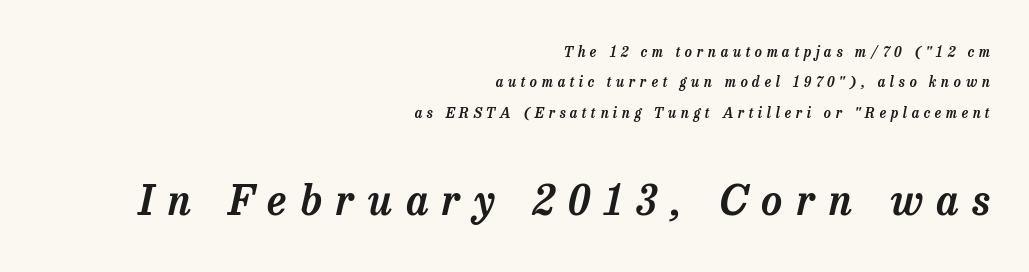
{"serif": "yes", "italic": "yes", "lean": "right", "slant_degrees": 13, "width": "normal", "stroke_contrast": "low", "x_height": "medium", "monospaced": "no", "underline": "no", "align": "right", "line_spacing": "loose", "line_spacing_ratio": 2.17, "letter_spacing": "wide", "letter_spacing_em": 0.33, "larger_block": "second", "size_ratio": 2.93, "glyph_px": 41}
